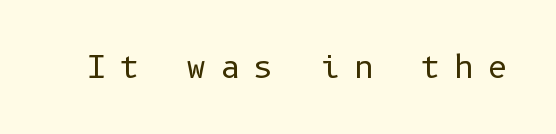
{"serif": "no", "italic": "no", "bold": "no", "weight": "regular", "width": "normal", "stroke_contrast": "low", "x_height": "medium", "underline": "no", "letter_spacing": "wide", "letter_spacing_em": 0.43, "glyph_px": 31}
